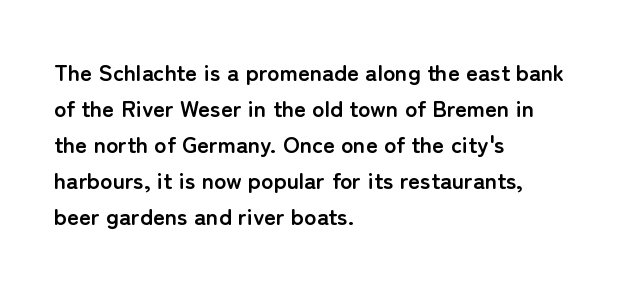
The image shows 23 px bold type, upright; set left-aligned, normal line spacing (1.56x), normal letter spacing, not underlined.
